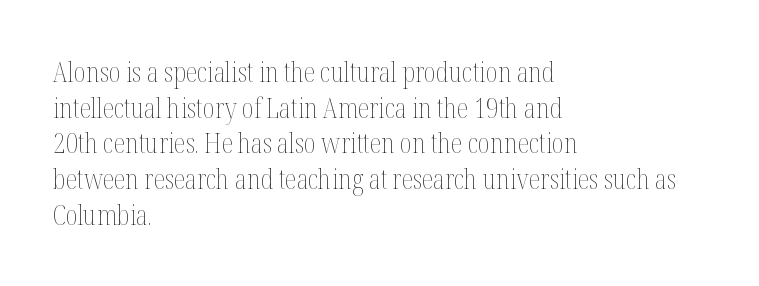
The image shows 27 px text type, upright; set left-aligned, normal line spacing (1.32x), normal letter spacing, not underlined.
